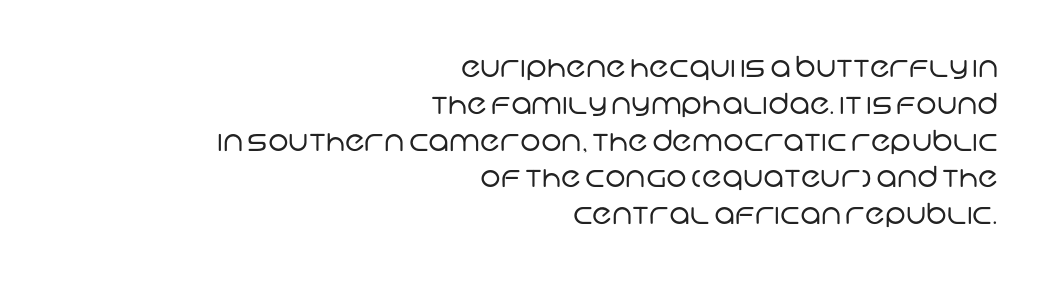
Q: Is the text bold? A: No.
Q: Is the typeface a serif or a sans-serif typeface? A: Sans-serif.
Q: Is the text underlined? A: No.
Q: How is the paragraph aligned? A: Right-aligned.
Q: Is the spacing between letters normal or unusually wide? A: Normal.
Q: Is the spacing between lines tight, normal or loose? A: Normal.
Q: Width (condensed, normal, or wide)? A: Normal.
Q: Stroke contrast? A: Low.
Q: x-height? A: Large.
Q: Monospaced? A: No.
